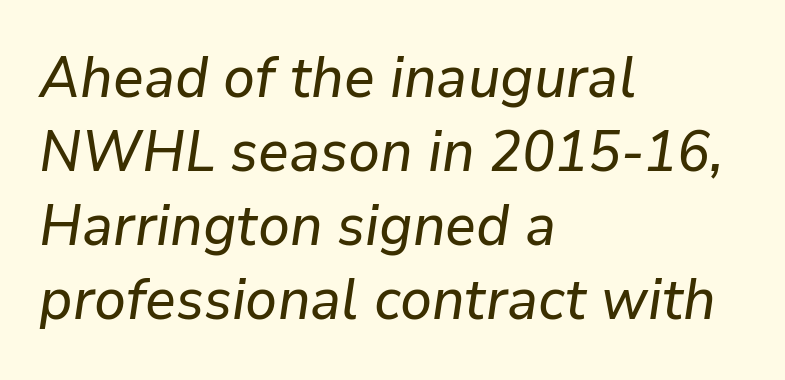
Q: Is the text italic (slanted)? A: Yes, it leans right by about 9 degrees.
Q: Is the text underlined? A: No.
Q: How is the paragraph aligned? A: Left-aligned.
Q: Is the spacing between letters normal or unusually wide? A: Normal.
Q: Is the spacing between lines tight, normal or loose? A: Normal.
Q: Width (condensed, normal, or wide)? A: Normal.
Q: Stroke contrast? A: Low.
Q: x-height? A: Medium.
Q: Monospaced? A: No.
